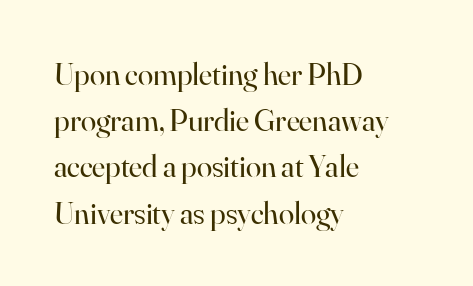
The image shows 31 px regular-weight serif type, upright; set left-aligned, normal line spacing (1.49x), normal letter spacing, not underlined; high stroke contrast and a small x-height.
